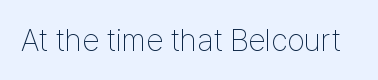
Italic: no, the glyphs are upright roman. Tracking here is standard; glyphs follow each other at the usual distance. Character widths vary here, with narrow letters taking less room than wide ones. The baseline area is clear. No letter is thick-stroked: the sample isn't bold. Type style note: lacks serifs.
